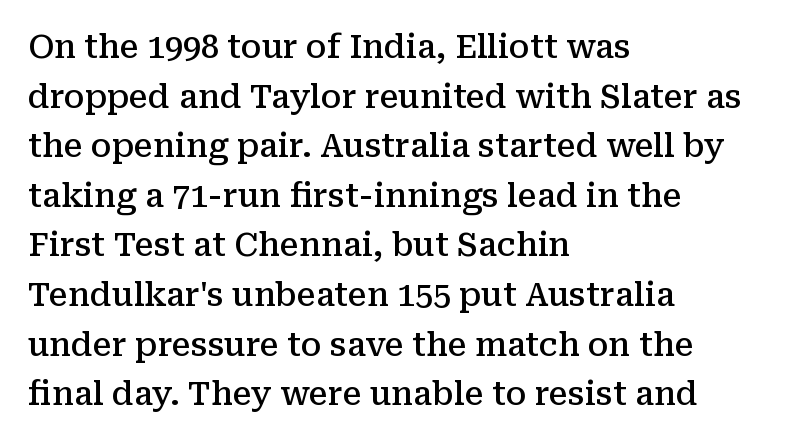
The image shows 32 px semibold serif type, upright; set left-aligned, normal line spacing (1.55x), normal letter spacing, not underlined; medium stroke contrast and a medium x-height.
